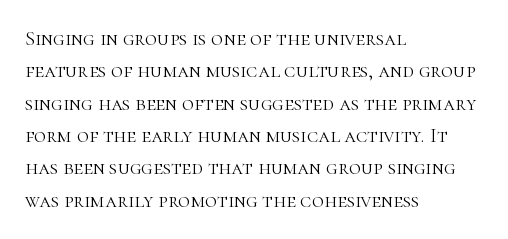
{"italic": "no", "bold": "no", "underline": "no", "align": "left", "line_spacing": "normal", "line_spacing_ratio": 1.54, "letter_spacing": "normal", "letter_spacing_em": 0.0, "glyph_px": 21}
